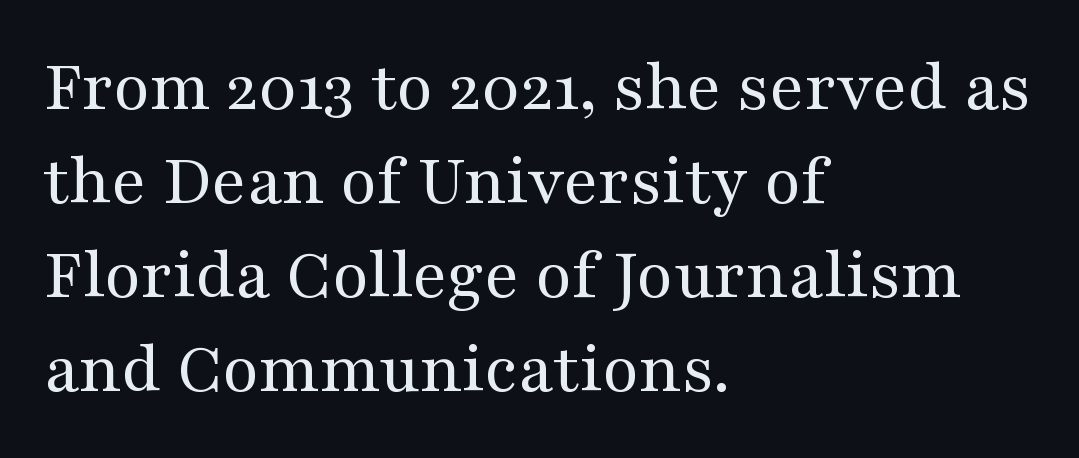
The image shows 74 px regular-weight, wide serif type, upright; set left-aligned, normal line spacing (1.27x), normal letter spacing, not underlined; medium stroke contrast and a medium x-height.
